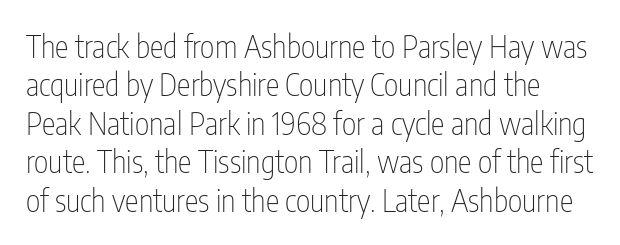
The image shows 31 px thin, condensed sans-serif type, upright; set line spacing 1.24x, normal letter spacing, not underlined; low stroke contrast and a medium x-height.
